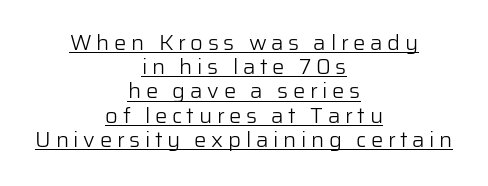
Q: Is the text bold? A: No.
Q: Is the text italic (slanted)? A: No, it is upright.
Q: Is the text underlined? A: Yes.
Q: How is the paragraph aligned? A: Centered.
Q: Is the spacing between letters normal or unusually wide? A: Unusually wide.
Q: Is the spacing between lines tight, normal or loose? A: Tight.
